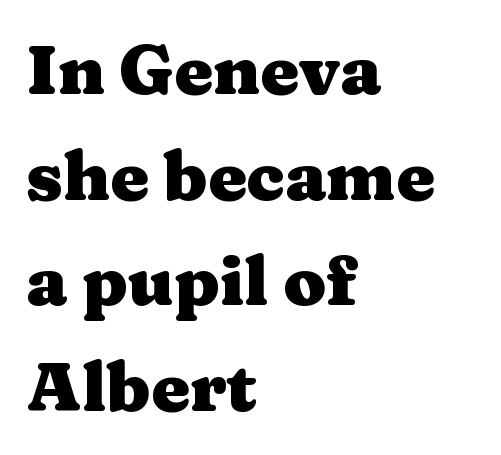
The image shows 69 px heavy, wide serif type, upright; set left-aligned, normal line spacing (1.53x), normal letter spacing, not underlined; medium stroke contrast and a medium x-height.
